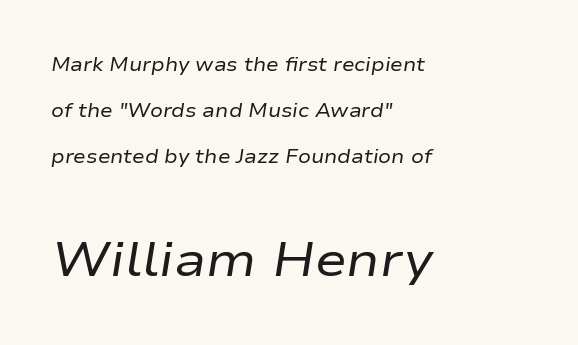
{"italic": "yes", "lean": "right", "slant_degrees": 9, "bold": "no", "weight": "regular", "width": "wide", "stroke_contrast": "low", "x_height": "medium", "monospaced": "no", "underline": "no", "align": "left", "line_spacing": "loose", "line_spacing_ratio": 2.42, "letter_spacing": "normal", "letter_spacing_em": 0.0, "larger_block": "second", "size_ratio": 2.53, "glyph_px": 48}
